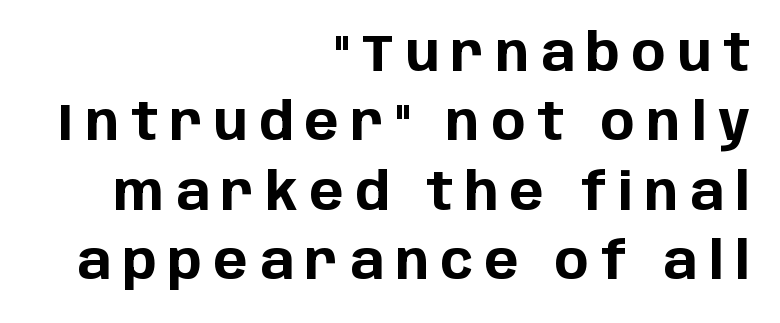
How are the letters spaced? Widely, with obvious added tracking. Are there feet on the stems? There aren't — it's a sans. These lines stack with their right ends in a neat column. Style check: upright. Pretty heavy lettering here — definitely bold.
